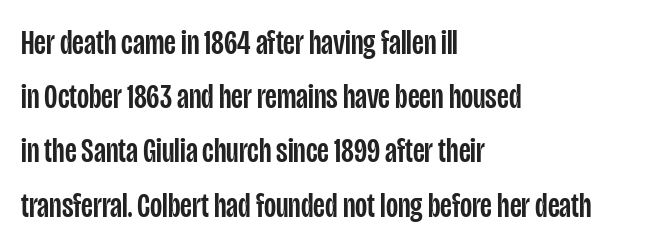
The image shows 35 px condensed sans-serif type, upright; set left-aligned, normal line spacing (1.55x), normal letter spacing, not underlined; low stroke contrast and a large x-height.
